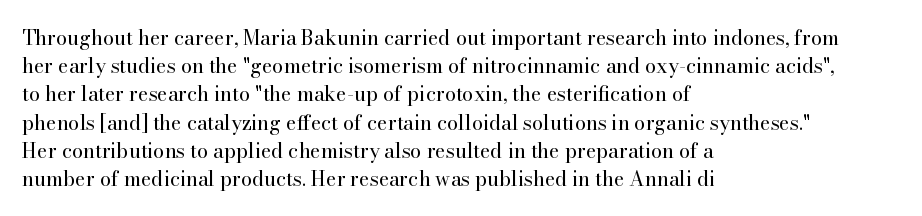
{"italic": "no", "bold": "no", "underline": "no", "align": "left", "line_spacing": "normal", "line_spacing_ratio": 1.41, "letter_spacing": "normal", "letter_spacing_em": 0.0, "glyph_px": 20}
